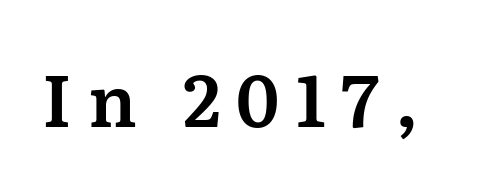
Q: Is the text italic (slanted)? A: No, it is upright.
Q: Is the typeface a serif or a sans-serif typeface? A: Serif.
Q: Is the text underlined? A: No.
Q: Is the spacing between letters normal or unusually wide? A: Unusually wide.
Q: Width (condensed, normal, or wide)? A: Normal.
Q: Stroke contrast? A: Medium.
Q: x-height? A: Medium.
Q: Monospaced? A: No.
